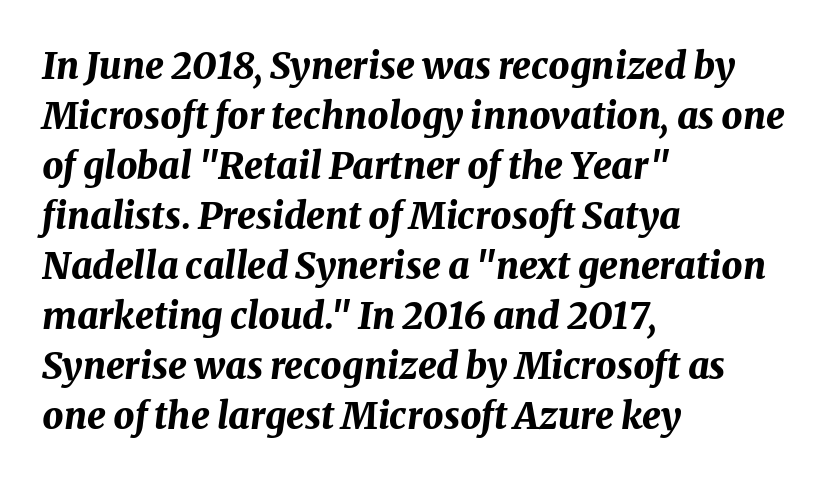
Q: Is the text bold? A: Yes.
Q: Is the text italic (slanted)? A: Yes, it leans right by about 8 degrees.
Q: Is the text underlined? A: No.
Q: How is the paragraph aligned? A: Left-aligned.
Q: Is the spacing between letters normal or unusually wide? A: Normal.
Q: Is the spacing between lines tight, normal or loose? A: Normal.
Q: Width (condensed, normal, or wide)? A: Normal.
Q: Stroke contrast? A: Medium.
Q: x-height? A: Medium.
Q: Monospaced? A: No.
